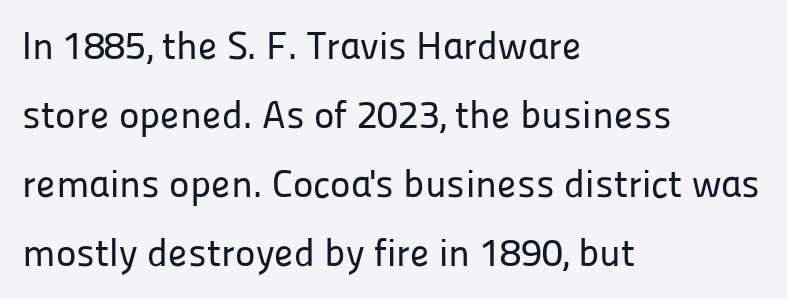
Here the designer chose a conventional face with non-uniform glyph widths. The passage shown is typeset with a sans-serif family. Reading down the block, your eye returns to a fixed left position each line. Glyph-to-glyph distance matches everyday printed text. Ascenders rise straight up at ninety degrees. This rendering features lettering with no underline.
